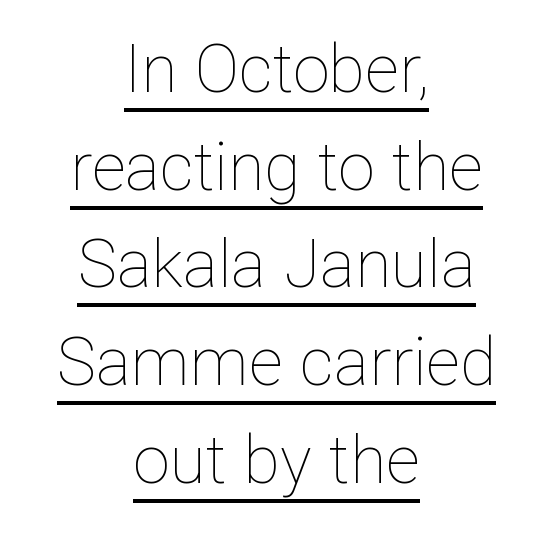
The image shows 66 px thin type, upright; set centered, normal line spacing (1.48x), normal letter spacing, underlined; low stroke contrast and a medium x-height.
